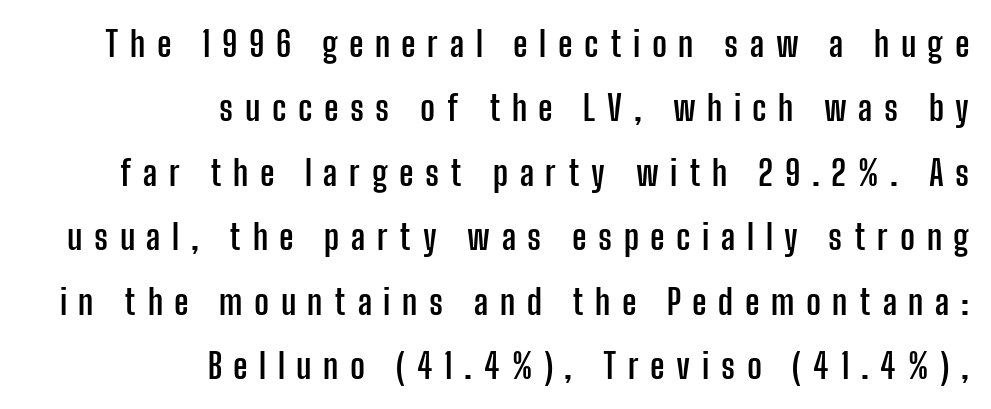
Q: Is the text bold? A: Yes.
Q: Is the text italic (slanted)? A: No, it is upright.
Q: Is the typeface a serif or a sans-serif typeface? A: Sans-serif.
Q: Is the text underlined? A: No.
Q: How is the paragraph aligned? A: Right-aligned.
Q: Is the spacing between letters normal or unusually wide? A: Unusually wide.
Q: Width (condensed, normal, or wide)? A: Condensed.
Q: Stroke contrast? A: Low.
Q: x-height? A: Medium.
Q: Monospaced? A: No.
